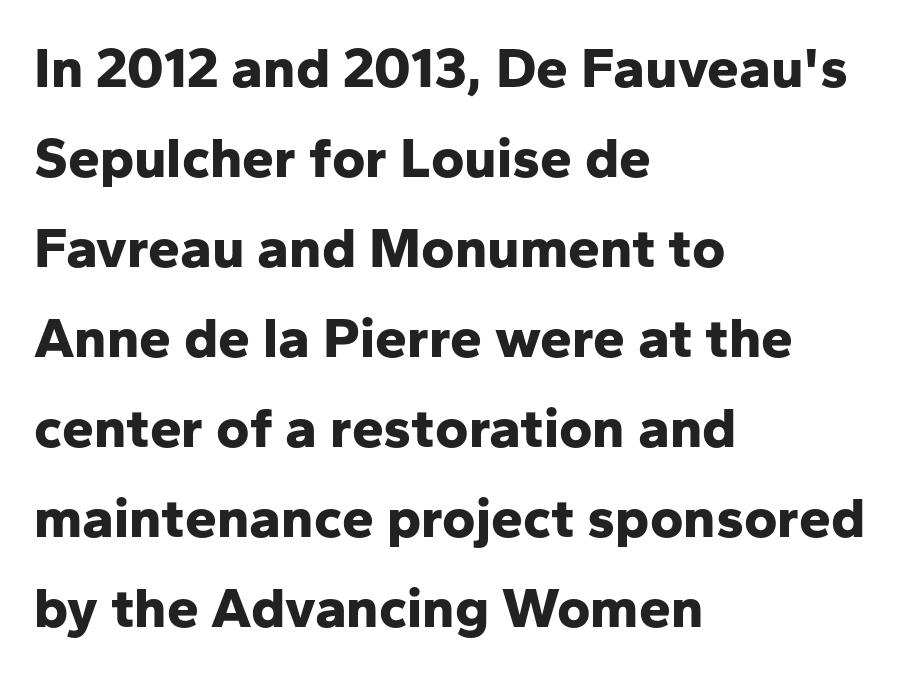
{"serif": "no", "italic": "no", "bold": "yes", "weight": "bold", "width": "normal", "stroke_contrast": "low", "x_height": "medium", "monospaced": "no", "underline": "no", "align": "left", "line_spacing": "normal", "line_spacing_ratio": 1.58, "letter_spacing": "normal", "letter_spacing_em": 0.0, "glyph_px": 57}
